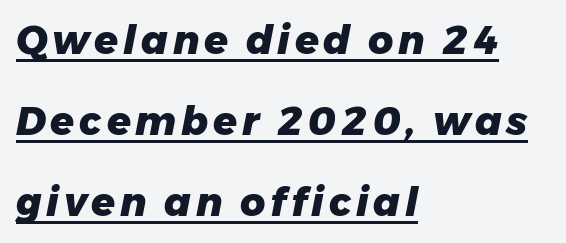
The image shows 39 px heavy type, italic (leaning right); set left-aligned, loose line spacing (2.08x), underlined; low stroke contrast and a medium x-height.
